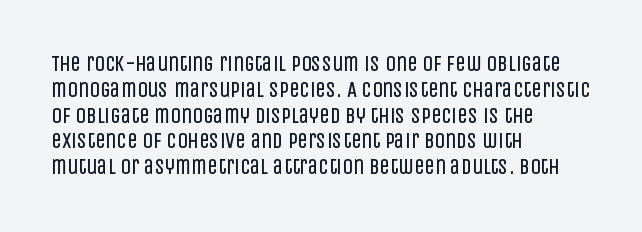
Q: Is the text bold? A: No.
Q: Is the text italic (slanted)? A: No, it is upright.
Q: Is the text underlined? A: No.
Q: How is the paragraph aligned? A: Left-aligned.
Q: Is the spacing between letters normal or unusually wide? A: Normal.
